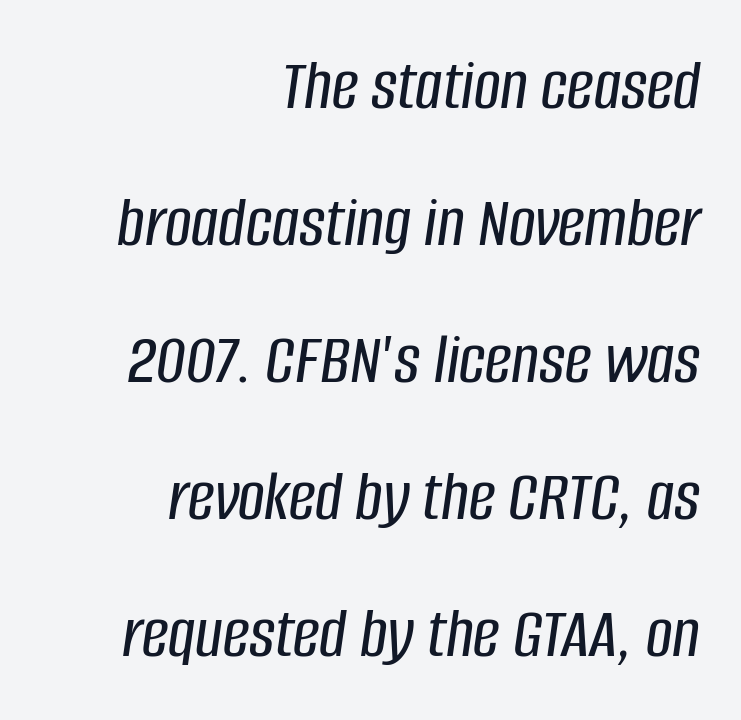
Q: Is the text italic (slanted)? A: Yes, it leans right by about 8 degrees.
Q: Is the text underlined? A: No.
Q: How is the paragraph aligned? A: Right-aligned.
Q: Is the spacing between letters normal or unusually wide? A: Normal.
Q: Width (condensed, normal, or wide)? A: Condensed.
Q: Stroke contrast? A: Low.
Q: x-height? A: Large.
Q: Monospaced? A: No.
